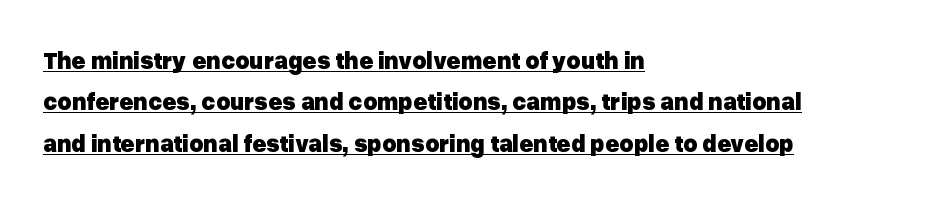
Q: Is the text bold? A: Yes.
Q: Is the text italic (slanted)? A: No, it is upright.
Q: Is the text underlined? A: Yes.
Q: How is the paragraph aligned? A: Left-aligned.
Q: Is the spacing between letters normal or unusually wide? A: Normal.
